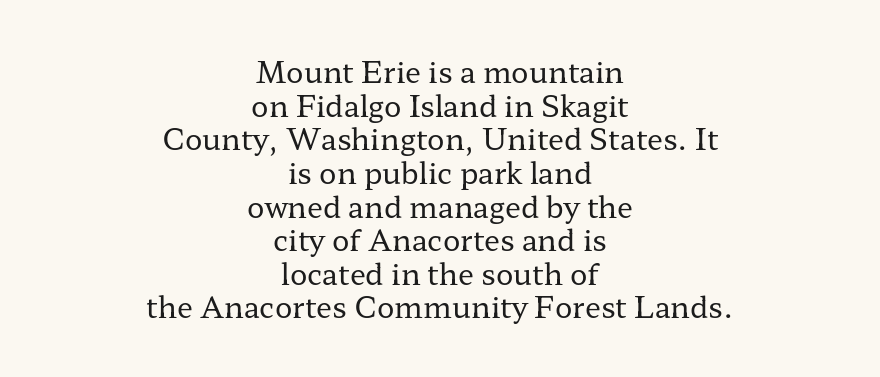
{"serif": "yes", "italic": "no", "bold": "no", "weight": "regular", "width": "wide", "stroke_contrast": "low", "x_height": "medium", "monospaced": "no", "underline": "no", "align": "center", "line_spacing_ratio": 1.16, "letter_spacing": "normal", "letter_spacing_em": 0.0, "glyph_px": 29}
